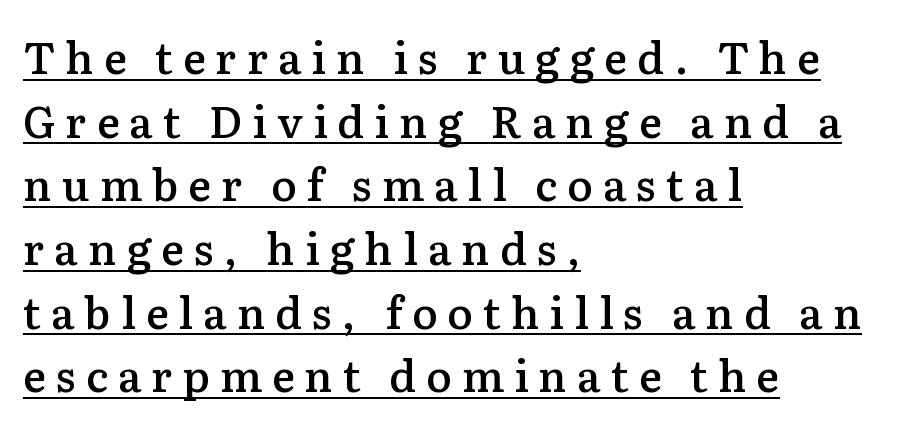
The image shows 43 px semibold serif type, upright; set left-aligned, normal line spacing (1.48x), unusually wide letter spacing (+0.23 em), underlined; low stroke contrast and a medium x-height.
